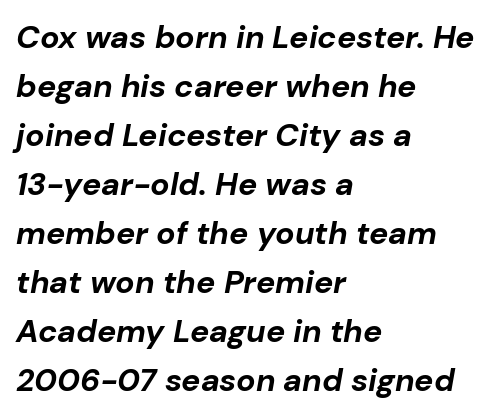
{"italic": "yes", "lean": "right", "slant_degrees": 10, "bold": "yes", "weight": "bold", "width": "normal", "stroke_contrast": "low", "x_height": "medium", "monospaced": "no", "underline": "no", "align": "left", "line_spacing": "normal", "line_spacing_ratio": 1.53, "letter_spacing": "normal", "letter_spacing_em": 0.0, "glyph_px": 32}
